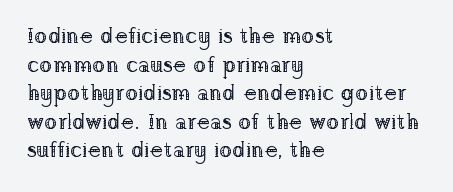
Q: Is the text bold? A: No.
Q: Is the text italic (slanted)? A: No, it is upright.
Q: Is the text underlined? A: No.
Q: How is the paragraph aligned? A: Left-aligned.
Q: Is the spacing between letters normal or unusually wide? A: Normal.
Q: Is the spacing between lines tight, normal or loose? A: Normal.
